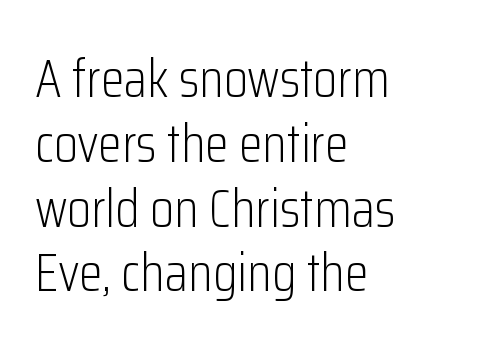
The image shows 54 px light, condensed sans-serif type, upright; set left-aligned, line spacing 1.2x, normal letter spacing, not underlined; low stroke contrast and a medium x-height.
